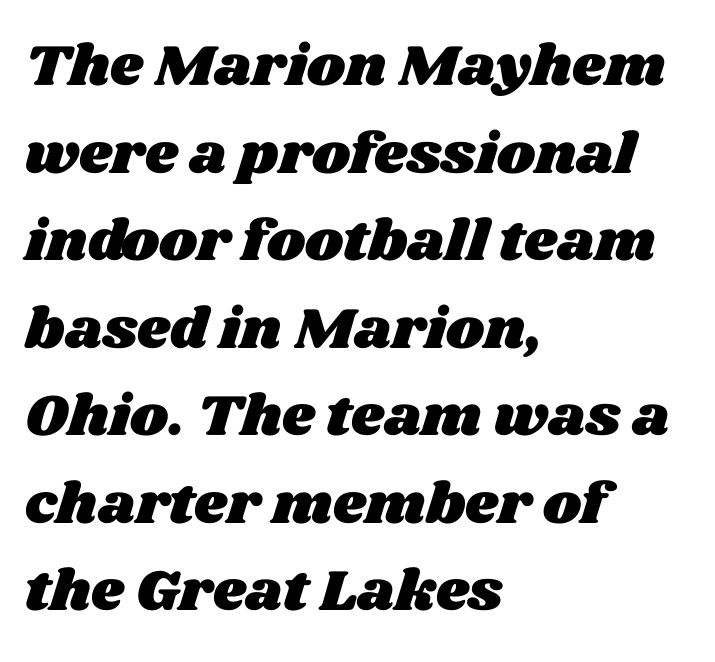
The image shows 58 px wide type; set left-aligned, normal line spacing (1.51x), normal letter spacing, not underlined; medium stroke contrast and a large x-height.
